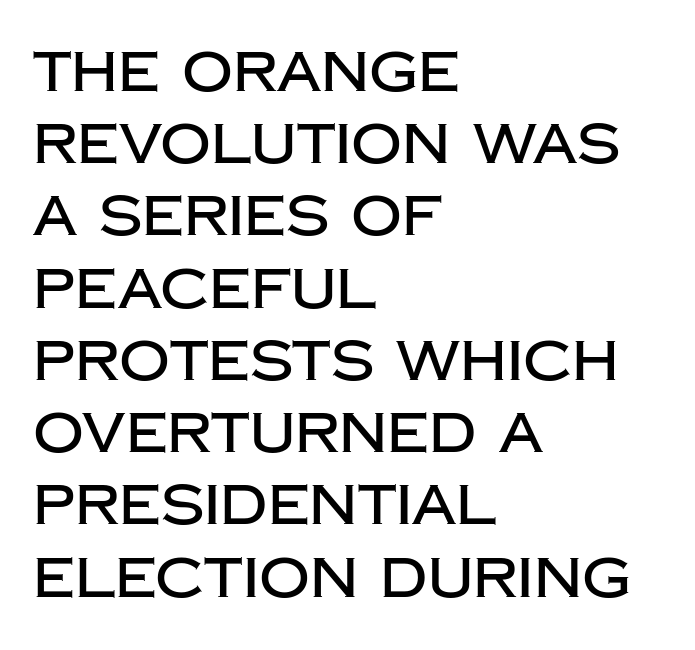
{"serif": "no", "italic": "no", "width": "normal", "stroke_contrast": "low", "x_height": "large", "monospaced": "no", "underline": "no", "align": "left", "line_spacing": "normal", "line_spacing_ratio": 1.29, "letter_spacing": "normal", "letter_spacing_em": 0.0, "glyph_px": 56}
